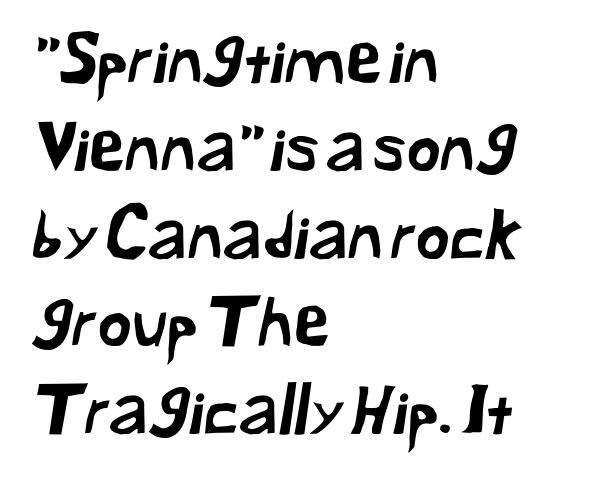
The image shows 66 px sans-serif type; set left-aligned, normal line spacing (1.33x), normal letter spacing, not underlined; low stroke contrast and a medium x-height.
